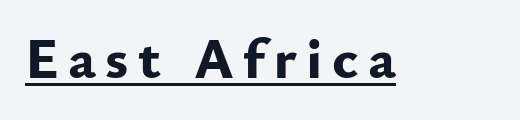
Q: Is the text bold? A: Yes.
Q: Is the text italic (slanted)? A: No, it is upright.
Q: Is the typeface a serif or a sans-serif typeface? A: Sans-serif.
Q: Is the text underlined? A: Yes.
Q: Width (condensed, normal, or wide)? A: Normal.
Q: Stroke contrast? A: Low.
Q: x-height? A: Small.
Q: Monospaced? A: No.
